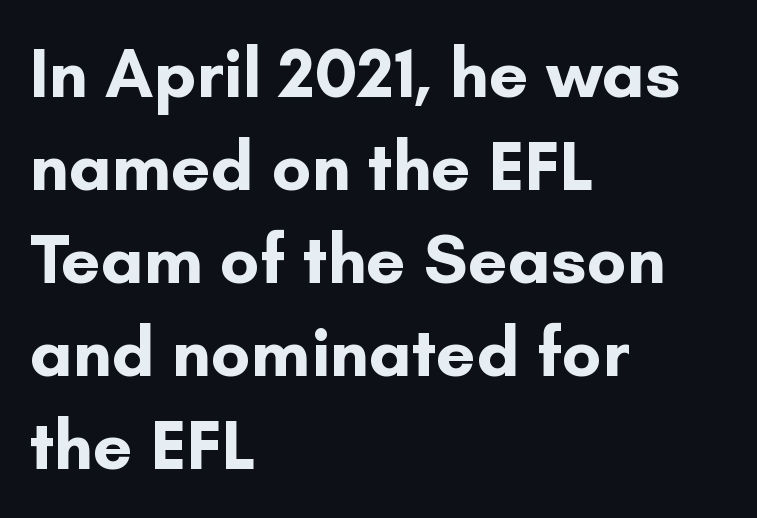
{"serif": "no", "italic": "no", "bold": "yes", "weight": "bold", "width": "normal", "stroke_contrast": "low", "x_height": "small", "monospaced": "no", "underline": "no", "align": "left", "line_spacing": "normal", "line_spacing_ratio": 1.33, "letter_spacing": "normal", "letter_spacing_em": 0.0, "glyph_px": 70}
